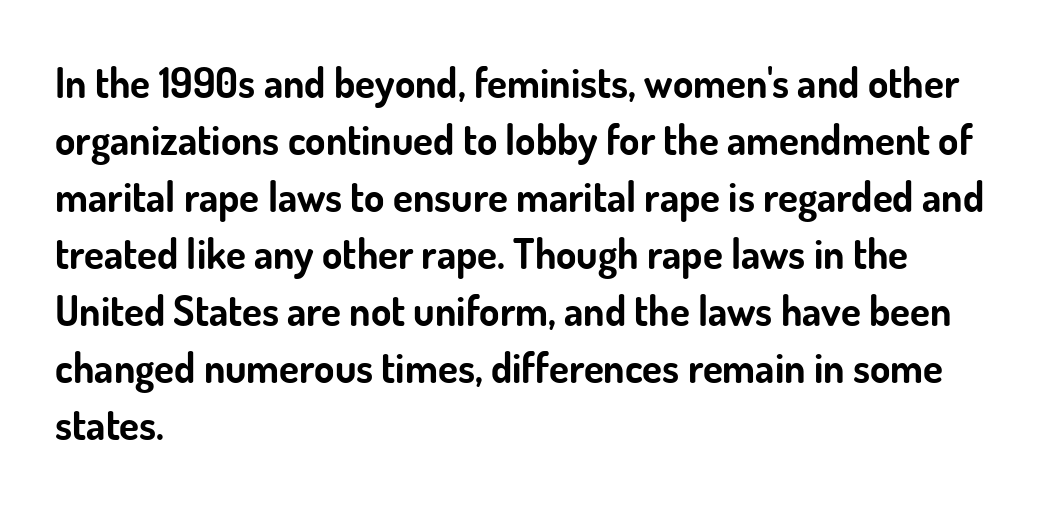
Short and long lines alike share a common starting point at left. This sample uses an upright cut, with every glyph sitting square on the baseline. This rendering features lettering with no underline. Type style note: lacks serifs. Words appear dense and cohesive because spacing is normal. The face used here is proportionally spaced, like ordinary book or web type.
